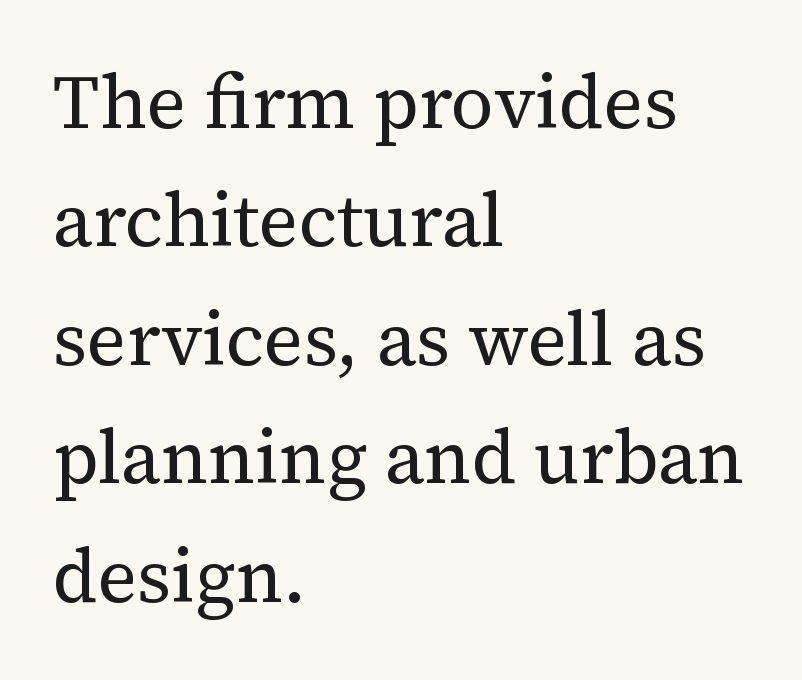
Q: Is the text bold? A: No.
Q: Is the text italic (slanted)? A: No, it is upright.
Q: Is the typeface a serif or a sans-serif typeface? A: Serif.
Q: Is the text underlined? A: No.
Q: How is the paragraph aligned? A: Left-aligned.
Q: Is the spacing between letters normal or unusually wide? A: Normal.
Q: Is the spacing between lines tight, normal or loose? A: Normal.
Q: Width (condensed, normal, or wide)? A: Normal.
Q: Stroke contrast? A: Medium.
Q: x-height? A: Medium.
Q: Monospaced? A: No.
